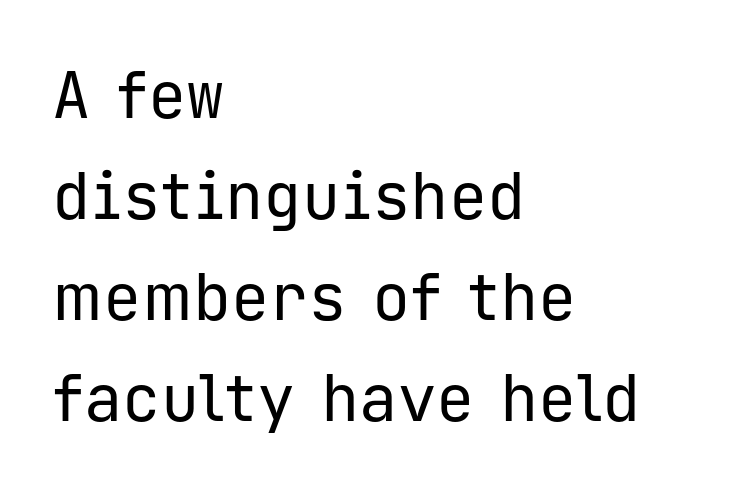
Q: Is the text bold? A: No.
Q: Is the text italic (slanted)? A: No, it is upright.
Q: Is the typeface a serif or a sans-serif typeface? A: Sans-serif.
Q: Is the text underlined? A: No.
Q: How is the paragraph aligned? A: Left-aligned.
Q: Is the spacing between letters normal or unusually wide? A: Normal.
Q: Is the spacing between lines tight, normal or loose? A: Normal.
Q: Width (condensed, normal, or wide)? A: Normal.
Q: Stroke contrast? A: Low.
Q: x-height? A: Medium.
Q: Monospaced? A: Yes.
